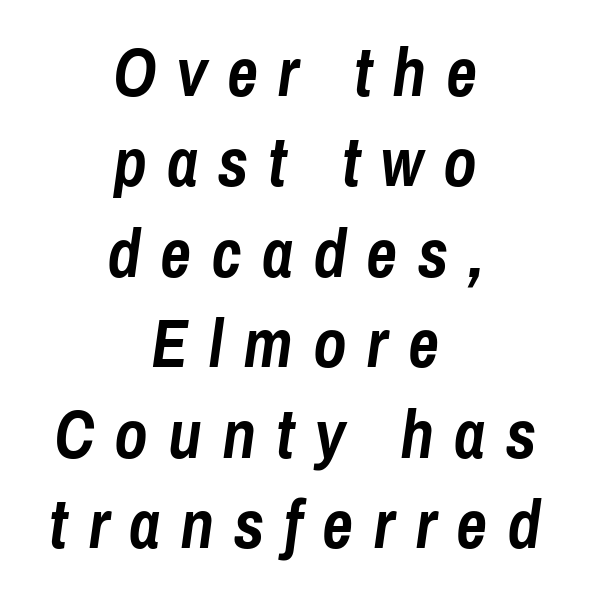
The words here are not underlined. Weight: bold. It's the slanting kind of type. The face used here is rendered with a markedly widened letterfit. Neither beginnings nor endings align; midpoints do.
